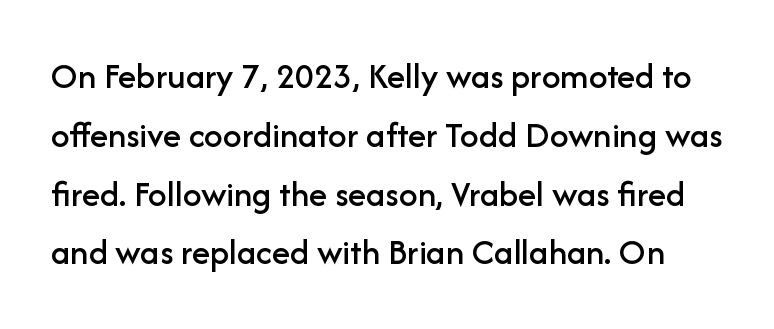
The image shows 37 px sans-serif type, upright; set normal line spacing (1.59x), normal letter spacing, not underlined; low stroke contrast and a medium x-height.
